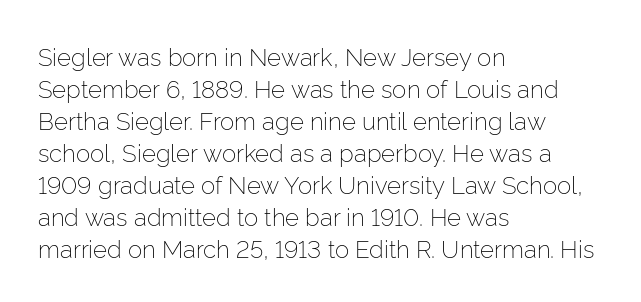
Q: Is the text bold? A: No.
Q: Is the text italic (slanted)? A: No, it is upright.
Q: Is the text underlined? A: No.
Q: How is the paragraph aligned? A: Left-aligned.
Q: Is the spacing between letters normal or unusually wide? A: Normal.
Q: Is the spacing between lines tight, normal or loose? A: Normal.
